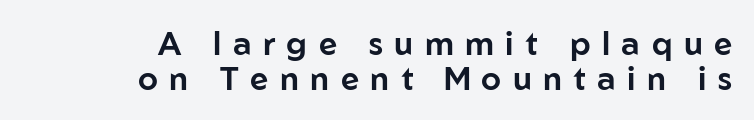
The image shows 32 px sans-serif type, upright; set right-aligned, tight line spacing (1.08x), unusually wide letter spacing (+0.36 em), not underlined; low stroke contrast and a medium x-height.
